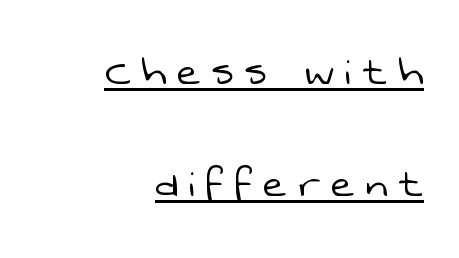
{"serif": "no", "bold": "no", "weight": "light", "width": "normal", "stroke_contrast": "low", "x_height": "medium", "monospaced": "no", "underline": "yes", "align": "right", "line_spacing": "loose", "line_spacing_ratio": 2.29, "letter_spacing": "wide", "letter_spacing_em": 0.23, "glyph_px": 49}
